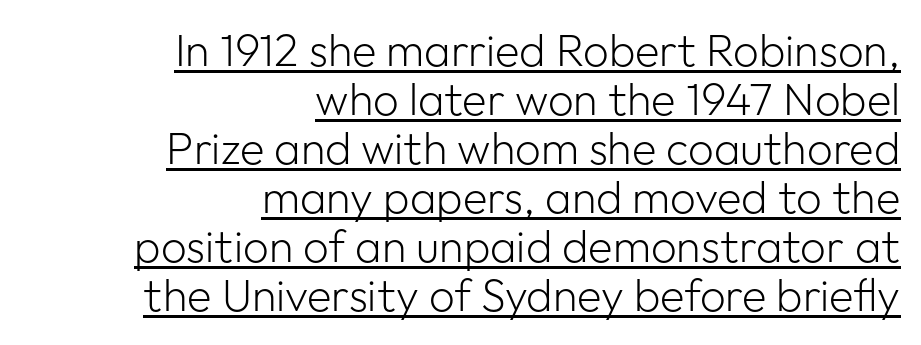
Q: Is the text bold? A: No.
Q: Is the text italic (slanted)? A: No, it is upright.
Q: Is the typeface a serif or a sans-serif typeface? A: Sans-serif.
Q: Is the text underlined? A: Yes.
Q: How is the paragraph aligned? A: Right-aligned.
Q: Is the spacing between letters normal or unusually wide? A: Normal.
Q: Is the spacing between lines tight, normal or loose? A: Tight.
Q: Width (condensed, normal, or wide)? A: Normal.
Q: Stroke contrast? A: Low.
Q: x-height? A: Medium.
Q: Monospaced? A: No.
